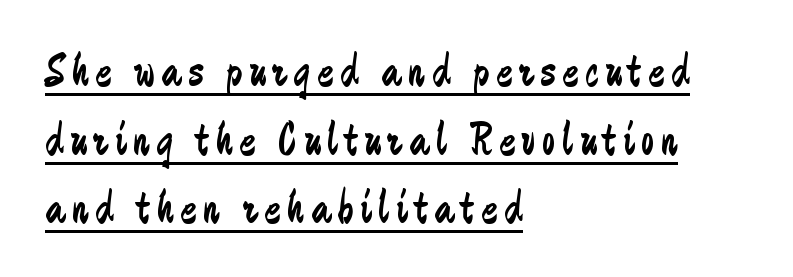
Q: Is the text bold? A: No.
Q: Is the text italic (slanted)? A: Yes.
Q: Is the typeface a serif or a sans-serif typeface? A: Sans-serif.
Q: Is the text underlined? A: Yes.
Q: How is the paragraph aligned? A: Left-aligned.
Q: Is the spacing between lines tight, normal or loose? A: Normal.
Q: Width (condensed, normal, or wide)? A: Condensed.
Q: Stroke contrast? A: Low.
Q: x-height? A: Medium.
Q: Monospaced? A: No.
